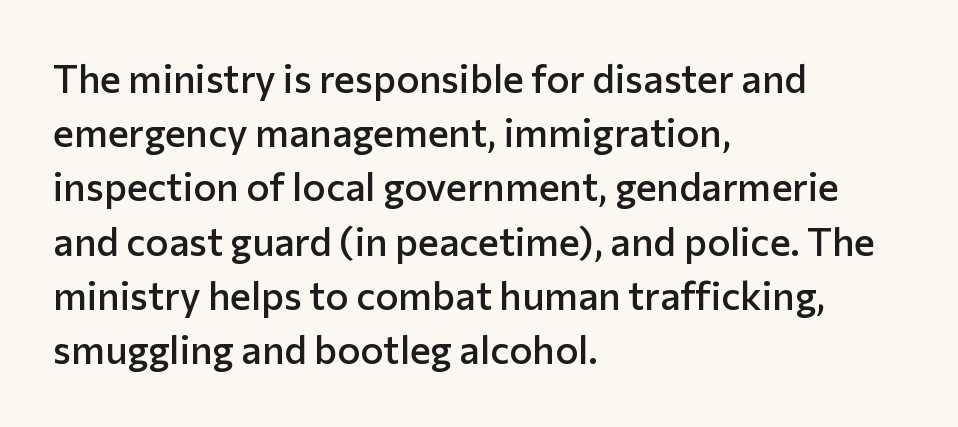
Do the characters align in a grid? No, the font is proportional. Rendered with straight, roman letterforms. Whoever set this chose a conventional vertical rhythm. Words float on clear page, feet unadorned. The letterforms sit shoulder to shoulder at normal distance.
